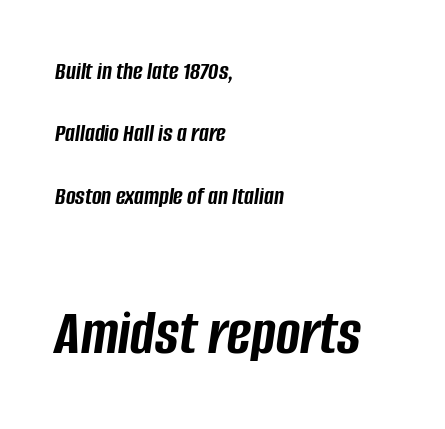
Q: Is the text bold? A: Yes.
Q: Is the text italic (slanted)? A: Yes, it leans right by about 8 degrees.
Q: Is the text underlined? A: No.
Q: How is the paragraph aligned? A: Left-aligned.
Q: Is the spacing between letters normal or unusually wide? A: Normal.
Q: Is the spacing between lines tight, normal or loose? A: Loose.
Q: Which block of text is set in a larger size, the first (top) or the second (bottom)? A: The second (bottom) one.
Q: Width (condensed, normal, or wide)? A: Condensed.
Q: Stroke contrast? A: Low.
Q: x-height? A: Large.
Q: Monospaced? A: No.
